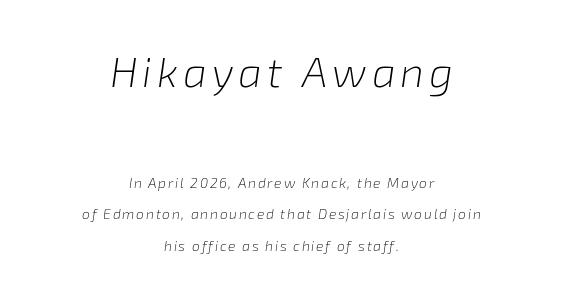
The characters are drawn with everyday or finer stroke widths. A typesetter would mark this as italic. You could not count columns in this text — the font is proportionally spaced. Horizontal alignment here is central, giving a formal, balanced look.
